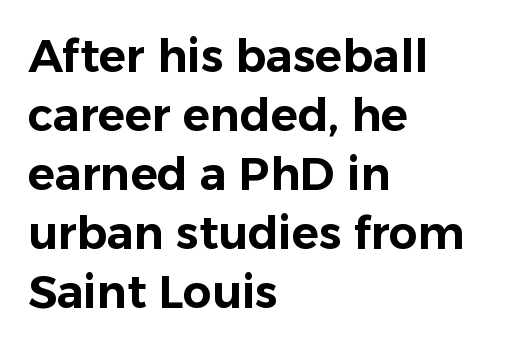
The image shows 45 px sans-serif type, upright; set left-aligned, normal line spacing (1.31x), normal letter spacing, not underlined; low stroke contrast and a medium x-height.
